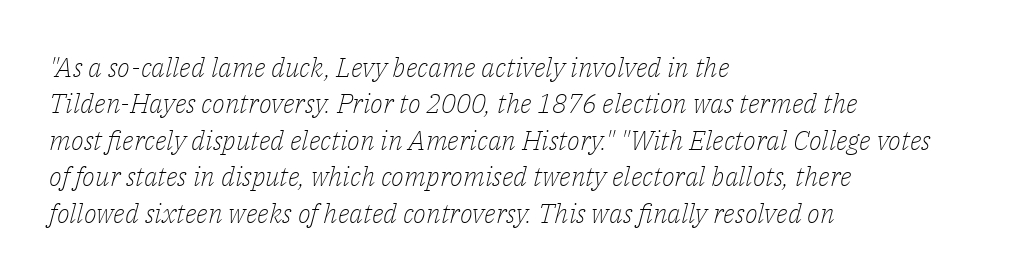
{"italic": "yes", "lean": "right", "slant_degrees": 14, "bold": "no", "underline": "no", "align": "left", "line_spacing": "normal", "line_spacing_ratio": 1.35, "letter_spacing": "normal", "letter_spacing_em": 0.0, "glyph_px": 27}
